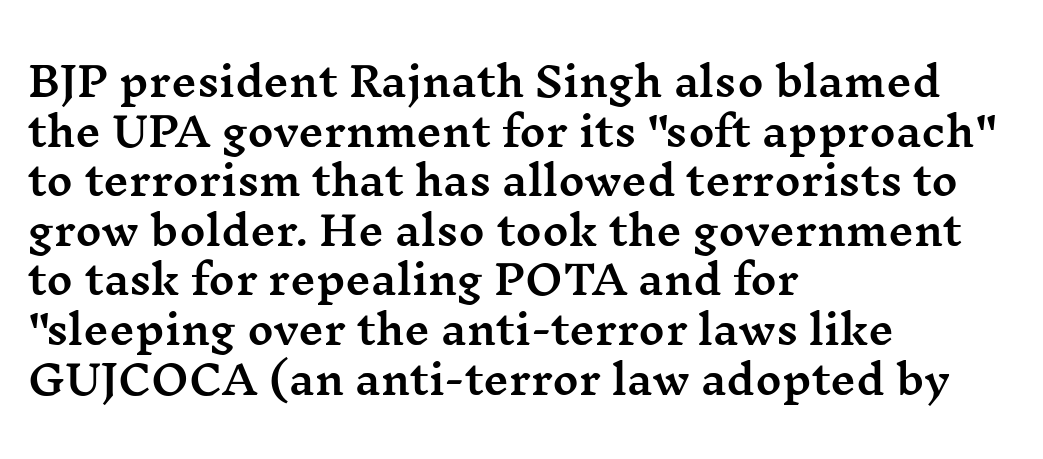
{"serif": "yes", "italic": "no", "width": "wide", "stroke_contrast": "medium", "x_height": "medium", "monospaced": "no", "underline": "no", "align": "left", "line_spacing_ratio": 1.24, "letter_spacing": "normal", "letter_spacing_em": 0.0, "glyph_px": 40}
